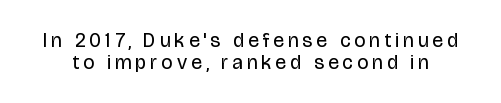
Q: Is the text bold? A: No.
Q: Is the text italic (slanted)? A: No, it is upright.
Q: Is the text underlined? A: No.
Q: Is the spacing between letters normal or unusually wide? A: Unusually wide.
Q: Is the spacing between lines tight, normal or loose? A: Tight.
